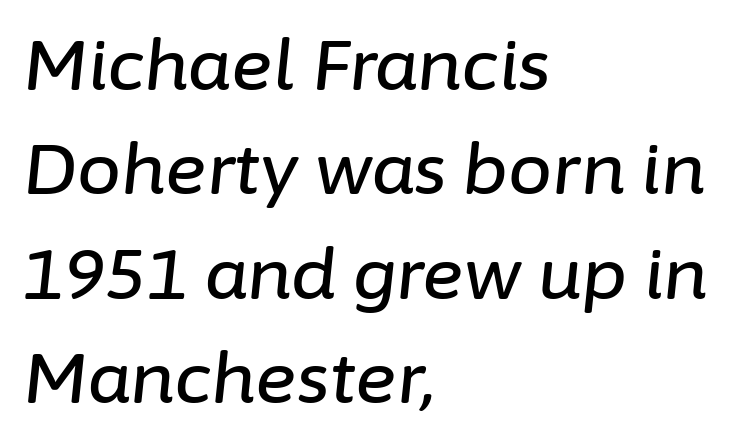
{"italic": "yes", "lean": "right", "slant_degrees": 6, "width": "normal", "stroke_contrast": "low", "x_height": "medium", "monospaced": "no", "underline": "no", "align": "left", "line_spacing": "normal", "line_spacing_ratio": 1.49, "letter_spacing": "normal", "letter_spacing_em": 0.0, "glyph_px": 70}
